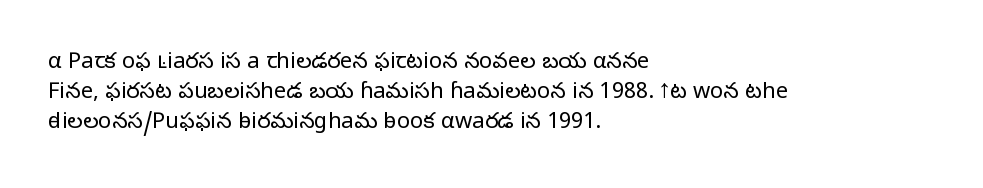
Q: Is the text bold? A: No.
Q: Is the text italic (slanted)? A: No, it is upright.
Q: Is the text underlined? A: No.
Q: How is the paragraph aligned? A: Left-aligned.
Q: Is the spacing between letters normal or unusually wide? A: Normal.
Q: Is the spacing between lines tight, normal or loose? A: Normal.
